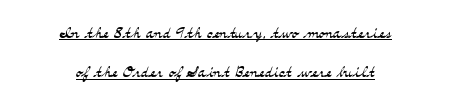
Compared with undecorated copy, this sample adds a rule below the words. Tracking value appears to be zero — textbook default spacing. The characters are drawn with everyday or finer stroke widths. Visually the block forms a symmetrical silhouette, jagged on both flanks.
